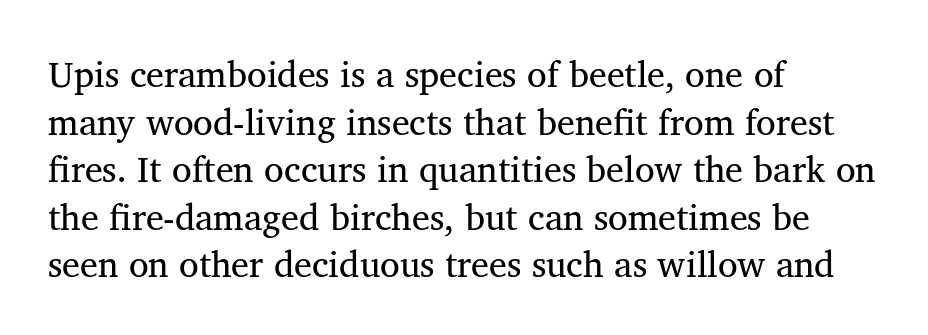
Q: Is the text bold? A: No.
Q: Is the text italic (slanted)? A: No, it is upright.
Q: Is the typeface a serif or a sans-serif typeface? A: Serif.
Q: Is the text underlined? A: No.
Q: How is the paragraph aligned? A: Left-aligned.
Q: Is the spacing between letters normal or unusually wide? A: Normal.
Q: Is the spacing between lines tight, normal or loose? A: Normal.
Q: Width (condensed, normal, or wide)? A: Normal.
Q: Stroke contrast? A: Medium.
Q: x-height? A: Medium.
Q: Monospaced? A: No.
